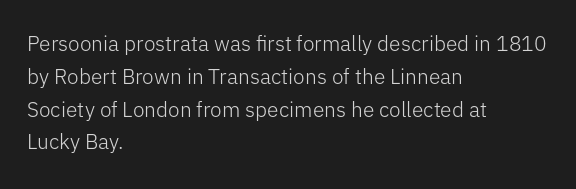
Upright lettering throughout. The rows are spaced the way most documents space them. These lines stack with their left ends in a neat column. The space beneath each line is pristine and unruled. This sample uses plain, unmodified letter spacing. Stem width sits at or under what a default text font uses.
